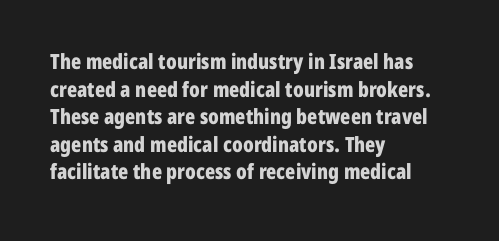
Q: Is the text bold? A: Yes.
Q: Is the text italic (slanted)? A: No, it is upright.
Q: Is the text underlined? A: No.
Q: How is the paragraph aligned? A: Left-aligned.
Q: Is the spacing between letters normal or unusually wide? A: Normal.
Q: Is the spacing between lines tight, normal or loose? A: Normal.
